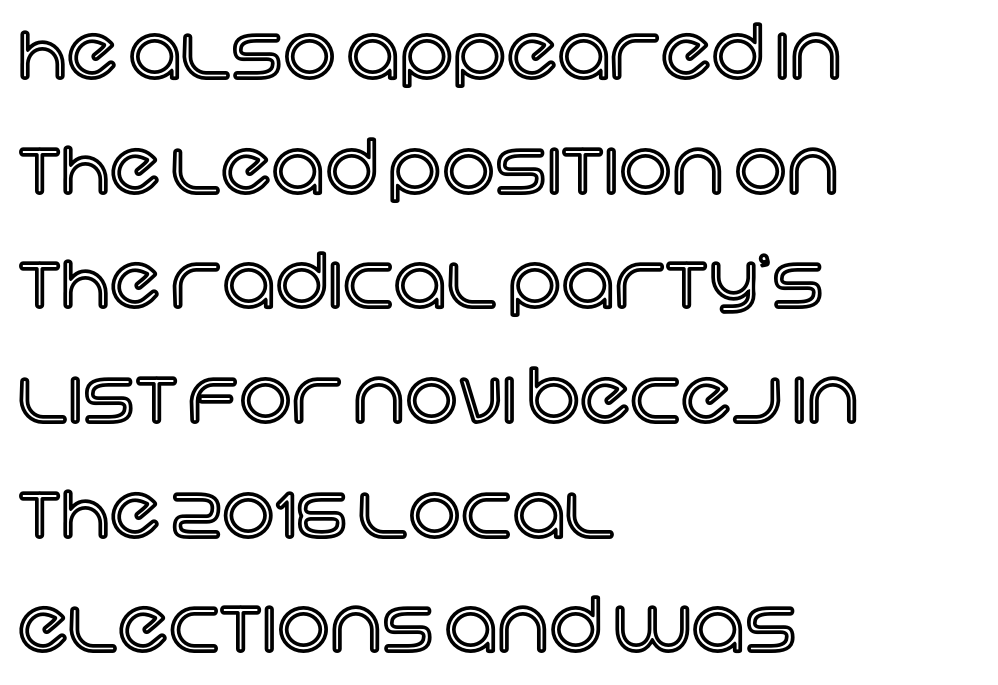
The image shows 74 px text type, upright; set left-aligned, normal line spacing (1.55x), normal letter spacing, not underlined; a large x-height.
